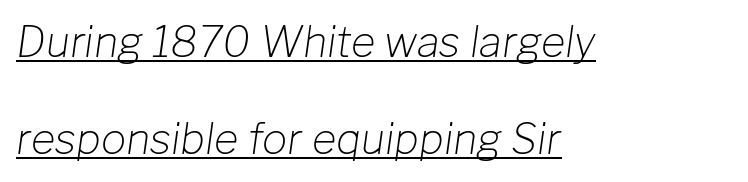
Q: Is the text bold? A: No.
Q: Is the text italic (slanted)? A: Yes, it leans right by about 8 degrees.
Q: Is the text underlined? A: Yes.
Q: How is the paragraph aligned? A: Left-aligned.
Q: Is the spacing between letters normal or unusually wide? A: Normal.
Q: Is the spacing between lines tight, normal or loose? A: Loose.
Q: Width (condensed, normal, or wide)? A: Normal.
Q: Stroke contrast? A: Low.
Q: x-height? A: Medium.
Q: Monospaced? A: No.
